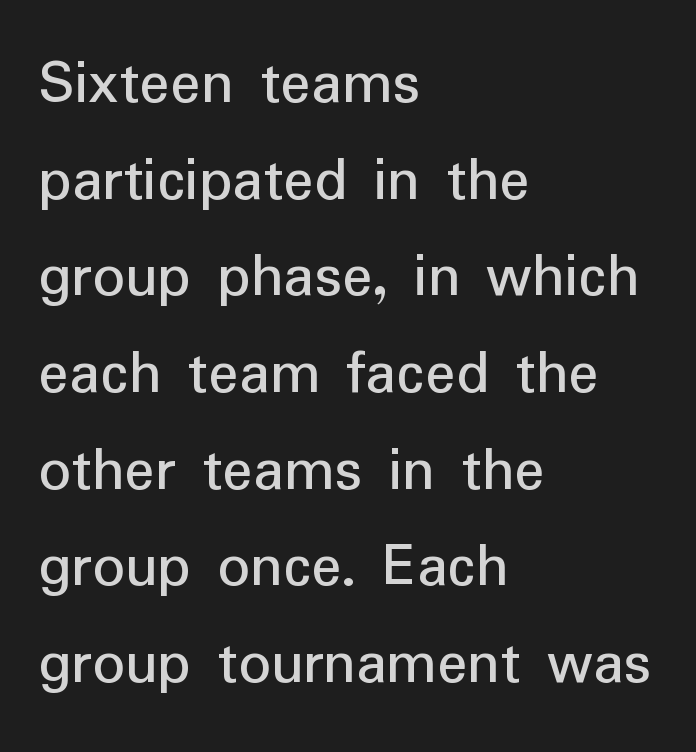
The image shows 64 px regular-weight sans-serif type, upright; set left-aligned, normal line spacing (1.51x), normal letter spacing, not underlined; low stroke contrast and a medium x-height.
